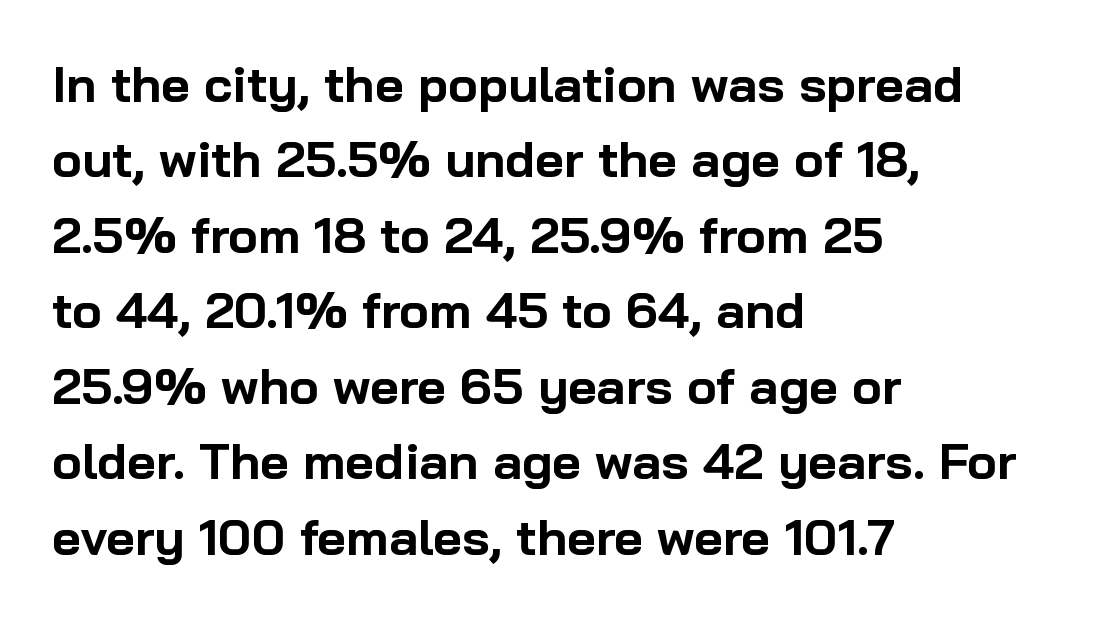
{"serif": "no", "italic": "no", "bold": "yes", "weight": "bold", "width": "normal", "stroke_contrast": "low", "x_height": "medium", "monospaced": "no", "underline": "no", "align": "left", "line_spacing": "normal", "line_spacing_ratio": 1.51, "letter_spacing": "normal", "letter_spacing_em": 0.0, "glyph_px": 50}
